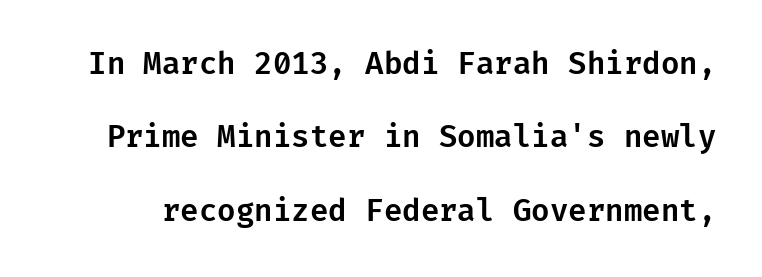
Q: Is the text italic (slanted)? A: No, it is upright.
Q: Is the typeface a serif or a sans-serif typeface? A: Sans-serif.
Q: Is the text underlined? A: No.
Q: Is the spacing between letters normal or unusually wide? A: Normal.
Q: Is the spacing between lines tight, normal or loose? A: Loose.
Q: Width (condensed, normal, or wide)? A: Normal.
Q: Stroke contrast? A: Low.
Q: x-height? A: Medium.
